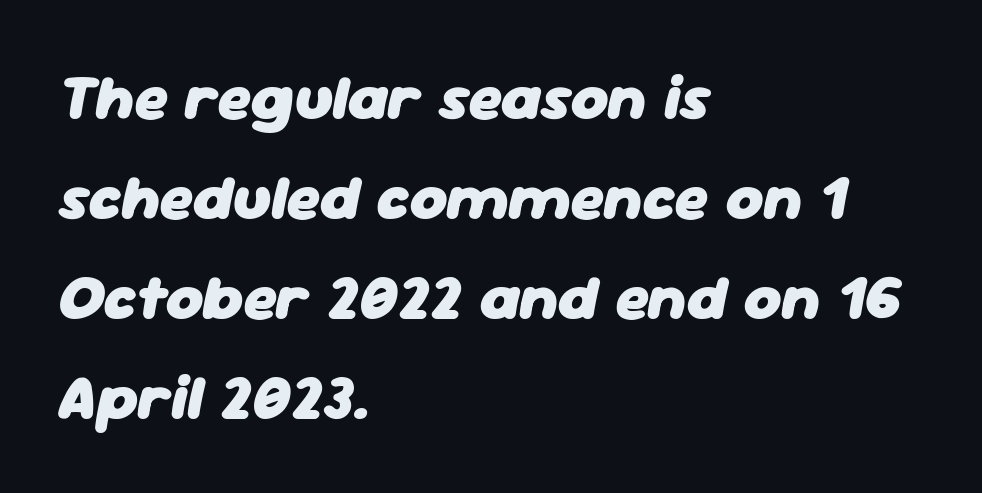
Vertically, the passage feels balanced, rows spaced as you'd expect. Horizontal alignment here is leftward, the default for most running prose. These lines keep a tight, regular rhythm from letter to letter. Lines of text with bare space underneath. The specimen reads as italic at a glance.
